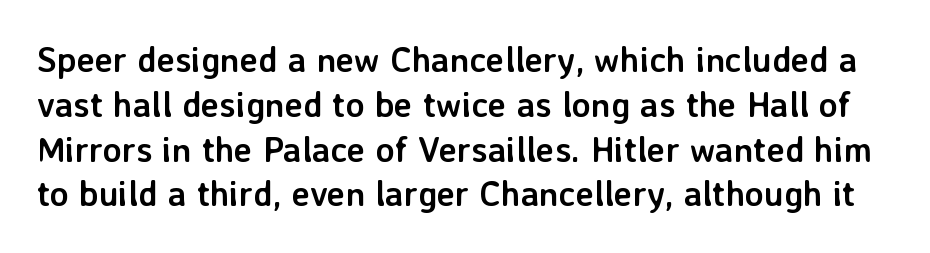
Pretty heavy lettering here — definitely bold. Vertical strokes here are truly vertical. The face used here is proportionally spaced, like ordinary book or web type. The letters carry no serifs — their stems end cleanly without finishing strokes.
